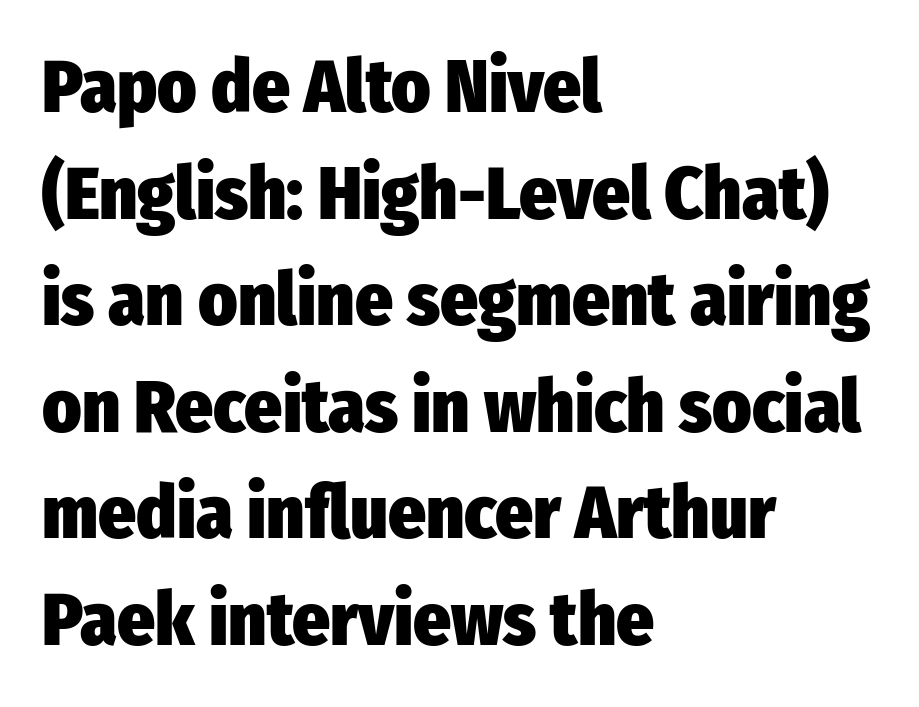
The image shows 74 px heavy, condensed sans-serif type, upright; set left-aligned, normal line spacing (1.44x), normal letter spacing, not underlined; low stroke contrast and a medium x-height.
